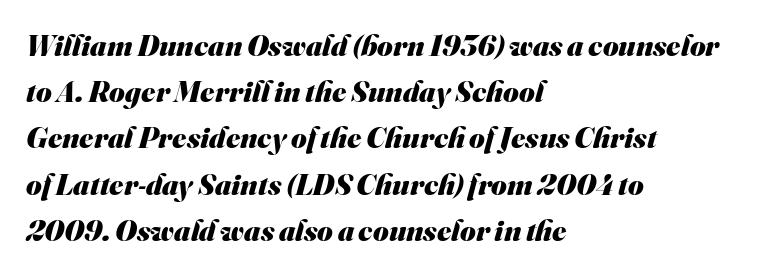
The image shows 30 px heavy sans-serif type; set left-aligned, normal line spacing (1.54x), normal letter spacing, not underlined; medium stroke contrast and a small x-height.
